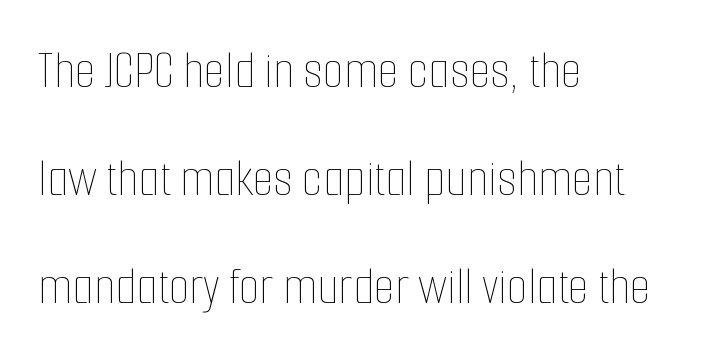
{"italic": "no", "bold": "no", "weight": "thin", "width": "condensed", "stroke_contrast": "low", "x_height": "medium", "monospaced": "no", "underline": "no", "align": "left", "line_spacing": "loose", "line_spacing_ratio": 2.0, "letter_spacing": "normal", "letter_spacing_em": 0.0, "glyph_px": 54}
